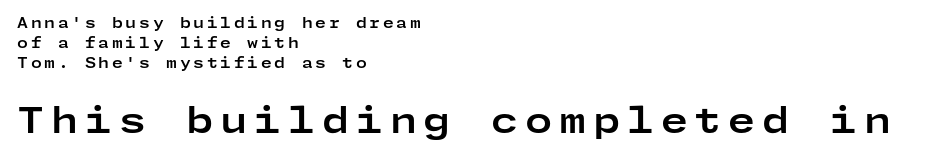
{"serif": "no", "italic": "no", "bold": "yes", "weight": "bold", "width": "wide", "stroke_contrast": "low", "x_height": "medium", "underline": "no", "align": "left", "line_spacing": "normal", "line_spacing_ratio": 1.43, "larger_block": "second", "size_ratio": 2.5, "glyph_px": 35}
